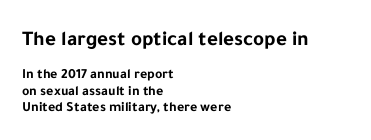
{"italic": "no", "bold": "yes", "underline": "no", "align": "left", "line_spacing_ratio": 1.17, "letter_spacing": "normal", "letter_spacing_em": 0.0, "larger_block": "first", "size_ratio": 1.5, "glyph_px": 21}
